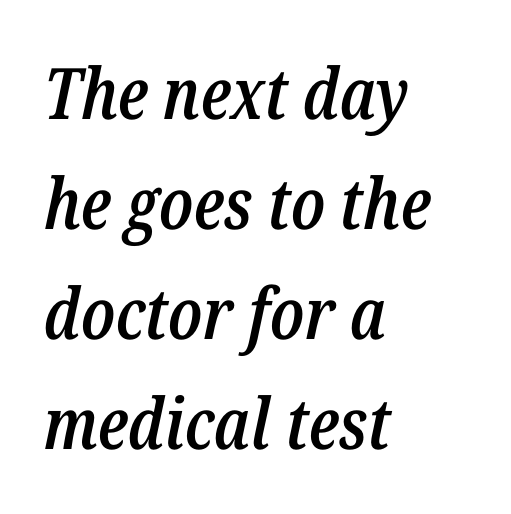
The rendering applies a slant to the glyphs. Typeset ragged right — the left edge is the straight one. Any mark beneath the type? The region is blank. These lines are rendered in a variable-pitch font. Caption: standard tracking, unaltered. Semibold letterforms, between regular and bold.
